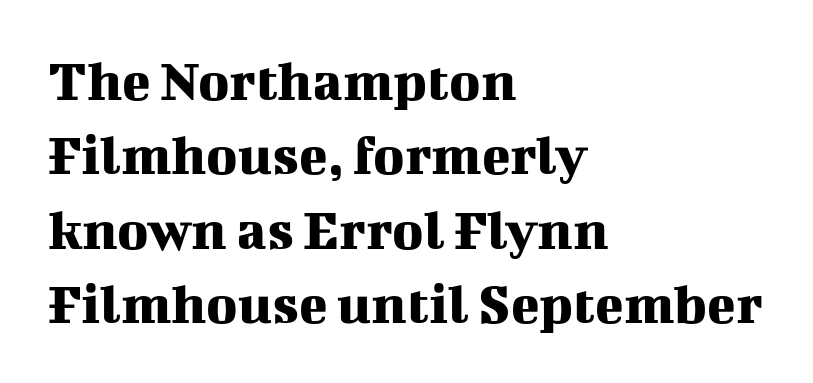
The image shows 59 px serif type, upright; set left-aligned, normal line spacing (1.26x), normal letter spacing, not underlined; medium stroke contrast and a medium x-height.
